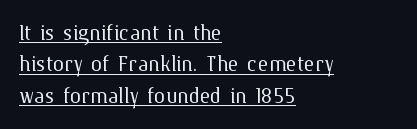
The setting favours the left margin, as ordinary paragraphs usually do. Character widths vary here, with narrow letters taking less room than wide ones. In terms of leading, this rendering errs on the cramped side. Do the letters lean? They stand straight. Is there an underline? Yes — a line sits under the letters.
